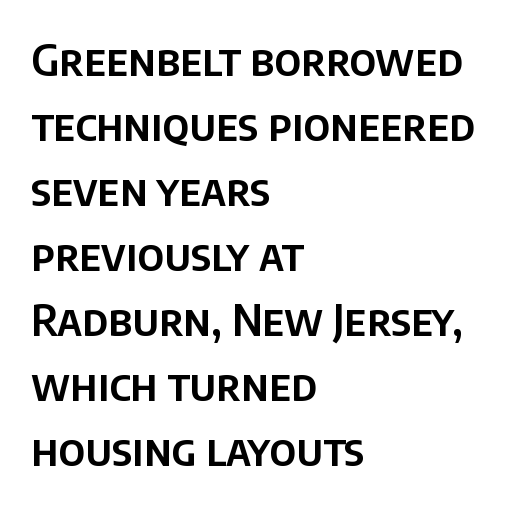
Q: Is the text italic (slanted)? A: No, it is upright.
Q: Is the typeface a serif or a sans-serif typeface? A: Sans-serif.
Q: Is the text underlined? A: No.
Q: How is the paragraph aligned? A: Left-aligned.
Q: Is the spacing between letters normal or unusually wide? A: Normal.
Q: Is the spacing between lines tight, normal or loose? A: Normal.
Q: Width (condensed, normal, or wide)? A: Normal.
Q: Stroke contrast? A: Low.
Q: x-height? A: Large.
Q: Monospaced? A: No.
